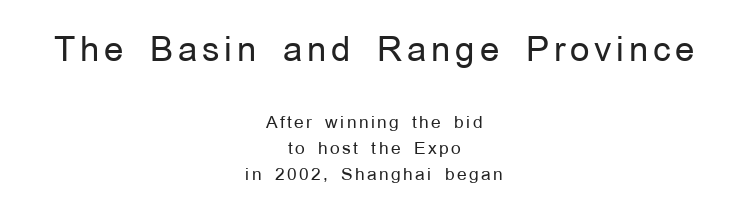
Whoever set this made the first block the dominant, larger element. Each letter's strokes conclude bluntly, with no projecting serifs. Nope, not italic — everything's standing straight. The specimen omits any rule beneath the text block's lines. Evenly set lines give the paragraph a standard silhouette.
